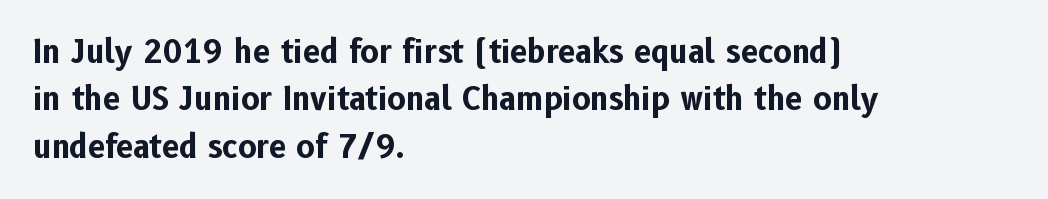
The image shows 31 px bold sans-serif type, upright; set left-aligned, normal line spacing (1.53x), normal letter spacing, not underlined; low stroke contrast and a medium x-height.
